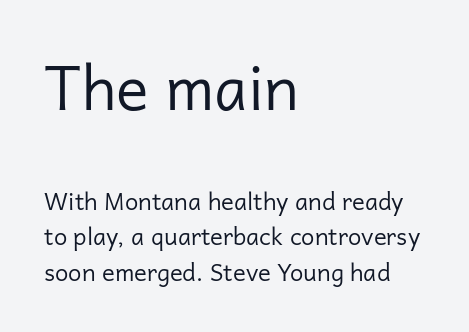
{"serif": "no", "italic": "no", "bold": "no", "weight": "regular", "width": "normal", "stroke_contrast": "low", "x_height": "medium", "monospaced": "no", "underline": "no", "align": "left", "line_spacing": "normal", "line_spacing_ratio": 1.49, "letter_spacing": "normal", "letter_spacing_em": 0.0, "larger_block": "first", "size_ratio": 2.54, "glyph_px": 61}
